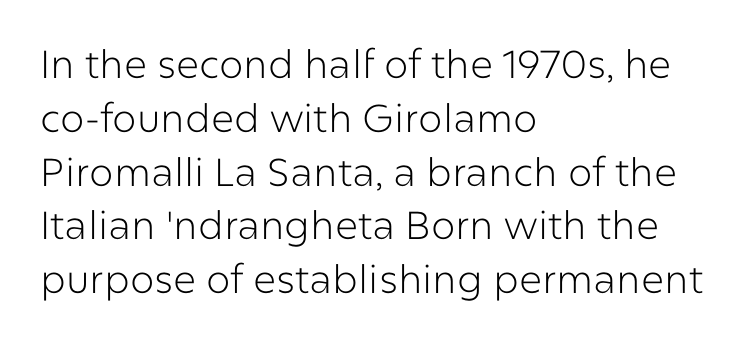
The image shows 39 px light sans-serif type, upright; set left-aligned, normal line spacing (1.38x), normal letter spacing, not underlined; low stroke contrast and a medium x-height.
